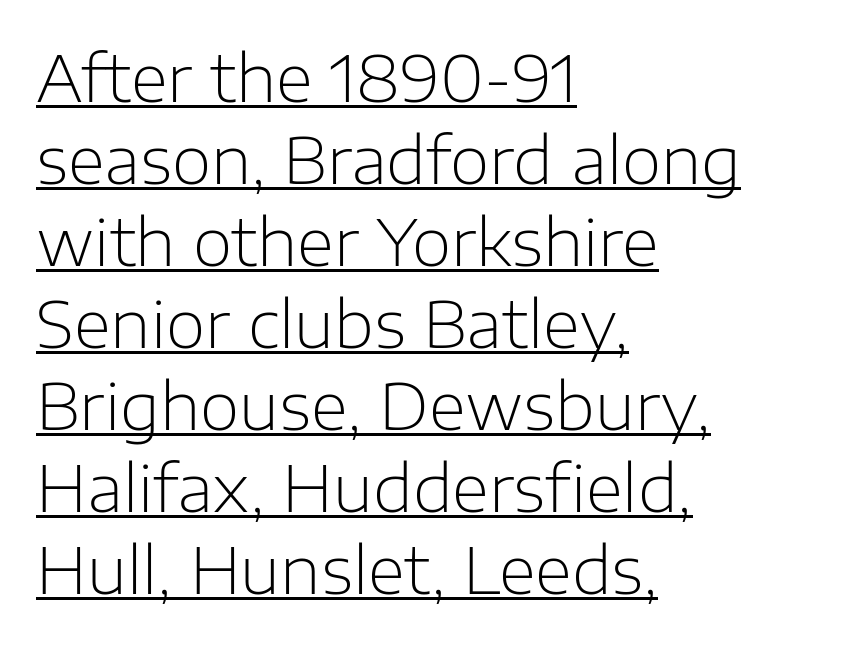
{"serif": "no", "italic": "no", "bold": "no", "weight": "light", "width": "normal", "stroke_contrast": "low", "x_height": "medium", "monospaced": "no", "underline": "yes", "align": "left", "line_spacing": "normal", "line_spacing_ratio": 1.28, "letter_spacing": "normal", "letter_spacing_em": 0.0, "glyph_px": 64}
